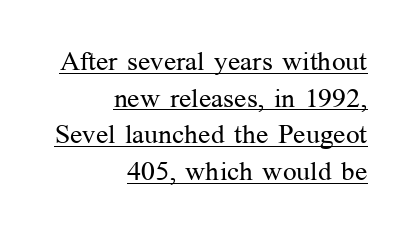
The image shows 27 px text type, upright; set right-aligned, normal line spacing (1.36x), normal letter spacing, underlined.
